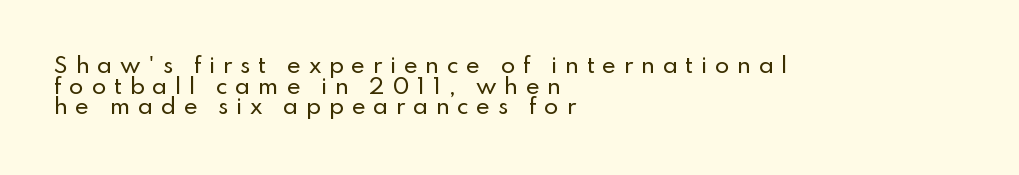
How are the letters spaced? Widely, with obvious added tracking. Caption: multi-line text, flush left, ragged right. Leading is clearly below the norm, producing a dense column. The string is rendered with underlining switched off. Rendered with straight, roman letterforms.
